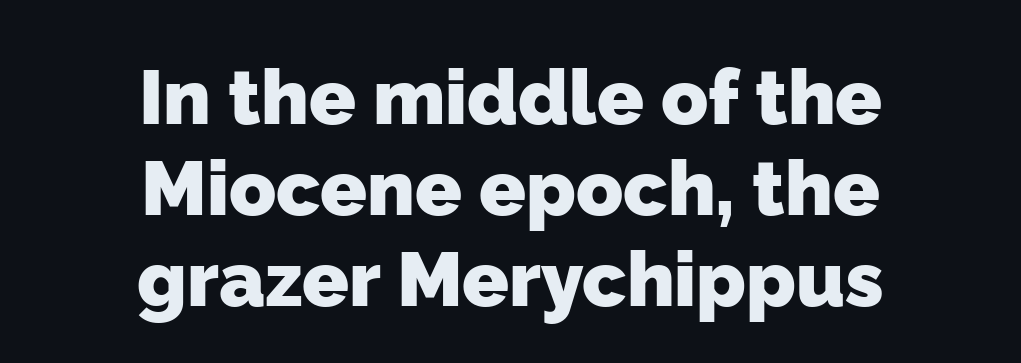
A typesetter would call this proportional, since set widths differ per character. Stroke terminals: plain, sans-serif. This sample is center-justified, so both line endings float freely. The typesetting leans heavy: a genuine bold.
